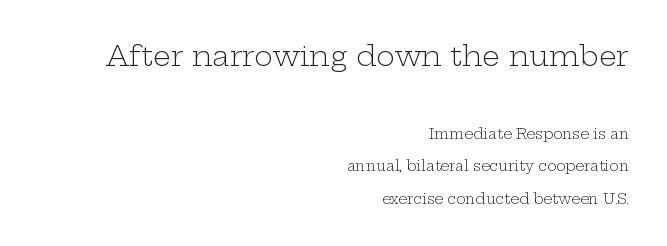
{"serif": "yes", "italic": "no", "bold": "no", "weight": "light", "width": "wide", "stroke_contrast": "low", "x_height": "medium", "monospaced": "no", "underline": "no", "align": "right", "line_spacing": "loose", "line_spacing_ratio": 2.31, "letter_spacing": "normal", "letter_spacing_em": 0.0, "larger_block": "first", "size_ratio": 2.0, "glyph_px": 28}
